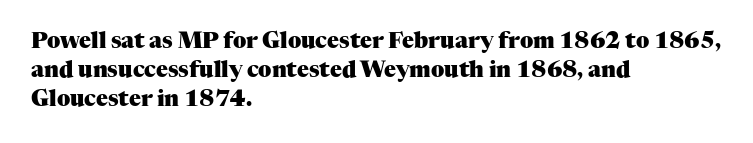
The rows are spaced the way most documents space them. Its strokes are broad and dark, the hallmark of bold type. Posture: upright roman. A bare baseline throughout the passage.
